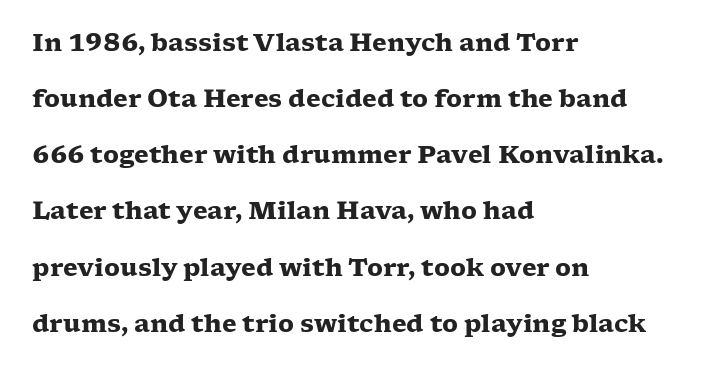
{"italic": "no", "bold": "yes", "underline": "no", "align": "left", "line_spacing": "loose", "line_spacing_ratio": 2.34, "letter_spacing": "normal", "letter_spacing_em": 0.0, "glyph_px": 24}
